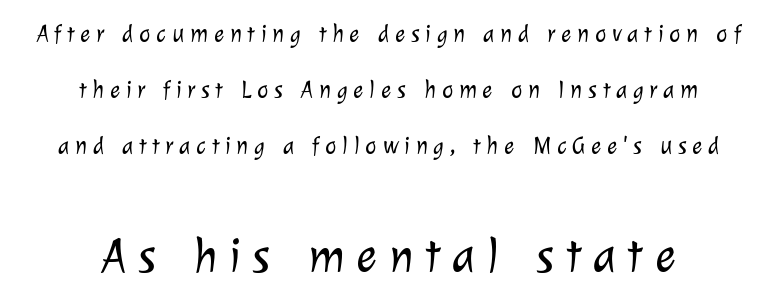
Q: Is the text bold? A: No.
Q: Is the typeface a serif or a sans-serif typeface? A: Sans-serif.
Q: Is the text underlined? A: No.
Q: How is the paragraph aligned? A: Centered.
Q: Is the spacing between letters normal or unusually wide? A: Unusually wide.
Q: Is the spacing between lines tight, normal or loose? A: Loose.
Q: Which block of text is set in a larger size, the first (top) or the second (bottom)? A: The second (bottom) one.
Q: Width (condensed, normal, or wide)? A: Normal.
Q: Stroke contrast? A: Low.
Q: x-height? A: Medium.
Q: Monospaced? A: No.
